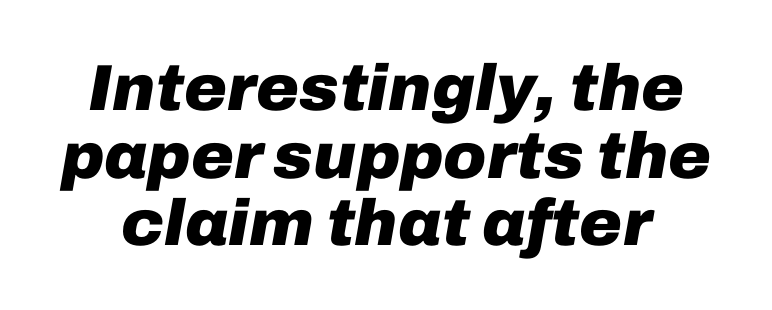
Q: Is the text bold? A: Yes.
Q: Is the text italic (slanted)? A: Yes, it leans right by about 10 degrees.
Q: Is the text underlined? A: No.
Q: Is the spacing between letters normal or unusually wide? A: Normal.
Q: Is the spacing between lines tight, normal or loose? A: Tight.
Q: Width (condensed, normal, or wide)? A: Normal.
Q: Stroke contrast? A: Low.
Q: x-height? A: Medium.
Q: Monospaced? A: No.
